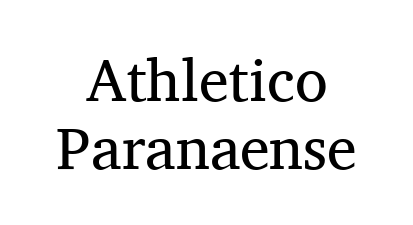
Q: Is the text bold? A: No.
Q: Is the text italic (slanted)? A: No, it is upright.
Q: Is the typeface a serif or a sans-serif typeface? A: Serif.
Q: Is the text underlined? A: No.
Q: How is the paragraph aligned? A: Centered.
Q: Is the spacing between letters normal or unusually wide? A: Normal.
Q: Is the spacing between lines tight, normal or loose? A: Tight.
Q: Width (condensed, normal, or wide)? A: Normal.
Q: Stroke contrast? A: Medium.
Q: x-height? A: Medium.
Q: Monospaced? A: No.
